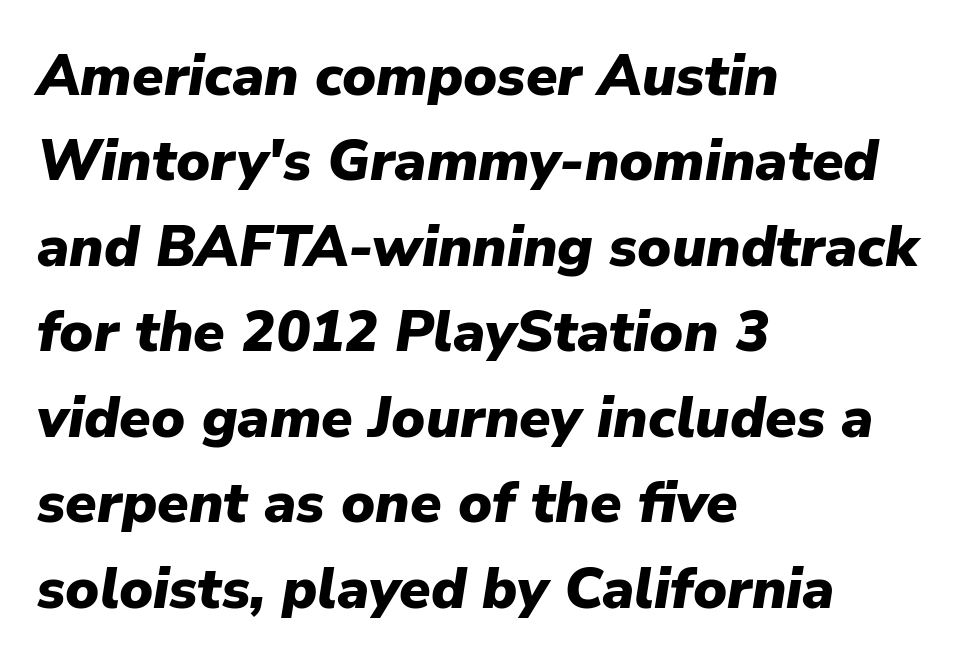
{"italic": "yes", "lean": "right", "slant_degrees": 9, "bold": "yes", "weight": "heavy", "width": "normal", "stroke_contrast": "low", "x_height": "medium", "monospaced": "no", "underline": "no", "align": "left", "line_spacing": "normal", "line_spacing_ratio": 1.5, "letter_spacing": "normal", "letter_spacing_em": 0.0, "glyph_px": 57}
